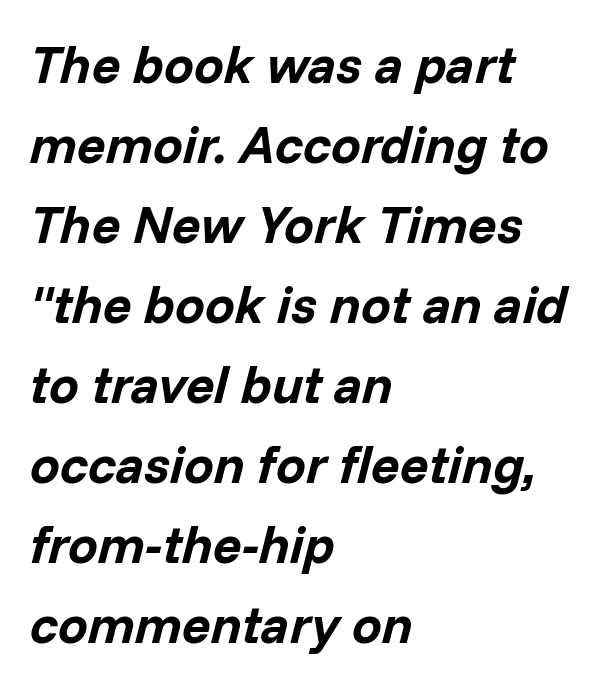
{"italic": "yes", "lean": "right", "slant_degrees": 14, "bold": "yes", "weight": "bold", "width": "normal", "stroke_contrast": "low", "x_height": "medium", "monospaced": "no", "underline": "no", "align": "left", "line_spacing": "normal", "line_spacing_ratio": 1.51, "letter_spacing": "normal", "letter_spacing_em": 0.0, "glyph_px": 53}
